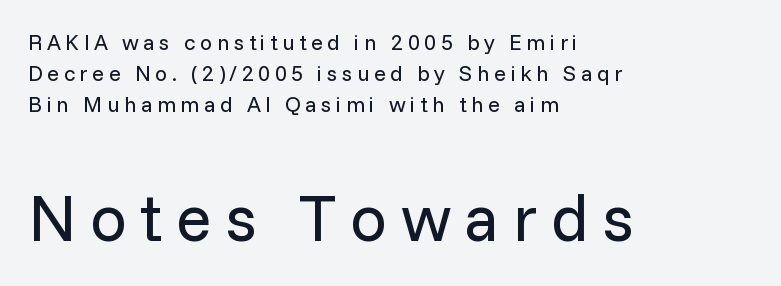
Q: Is the text bold? A: No.
Q: Is the text italic (slanted)? A: No, it is upright.
Q: Is the typeface a serif or a sans-serif typeface? A: Sans-serif.
Q: Is the text underlined? A: No.
Q: How is the paragraph aligned? A: Left-aligned.
Q: Is the spacing between letters normal or unusually wide? A: Unusually wide.
Q: Is the spacing between lines tight, normal or loose? A: Normal.
Q: Which block of text is set in a larger size, the first (top) or the second (bottom)? A: The second (bottom) one.
Q: Width (condensed, normal, or wide)? A: Normal.
Q: Stroke contrast? A: Low.
Q: x-height? A: Medium.
Q: Monospaced? A: No.
